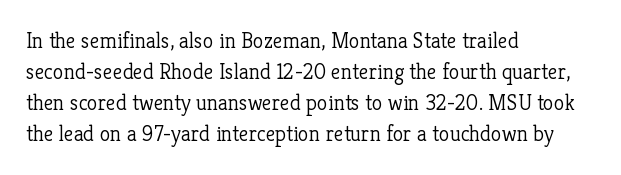
The image shows 22 px text type, upright; set left-aligned, normal line spacing (1.41x), normal letter spacing, not underlined.
